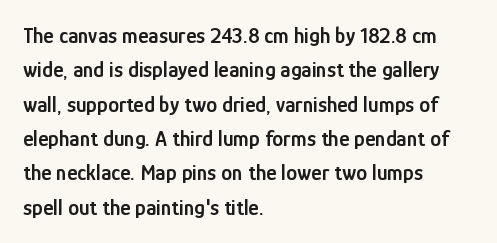
Q: Is the text bold? A: Semi-bold.
Q: Is the text italic (slanted)? A: No, it is upright.
Q: Is the text underlined? A: No.
Q: How is the paragraph aligned? A: Left-aligned.
Q: Is the spacing between letters normal or unusually wide? A: Normal.
Q: Is the spacing between lines tight, normal or loose? A: Normal.
